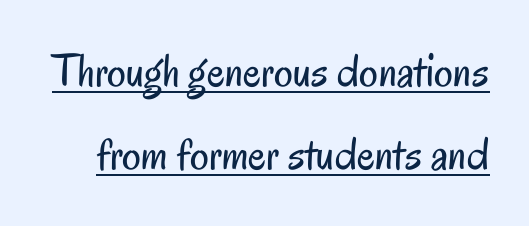
Q: Is the text bold? A: No.
Q: Is the text italic (slanted)? A: No, it is upright.
Q: Is the typeface a serif or a sans-serif typeface? A: Sans-serif.
Q: Is the text underlined? A: Yes.
Q: Is the spacing between letters normal or unusually wide? A: Normal.
Q: Width (condensed, normal, or wide)? A: Condensed.
Q: Stroke contrast? A: Low.
Q: x-height? A: Small.
Q: Monospaced? A: No.
